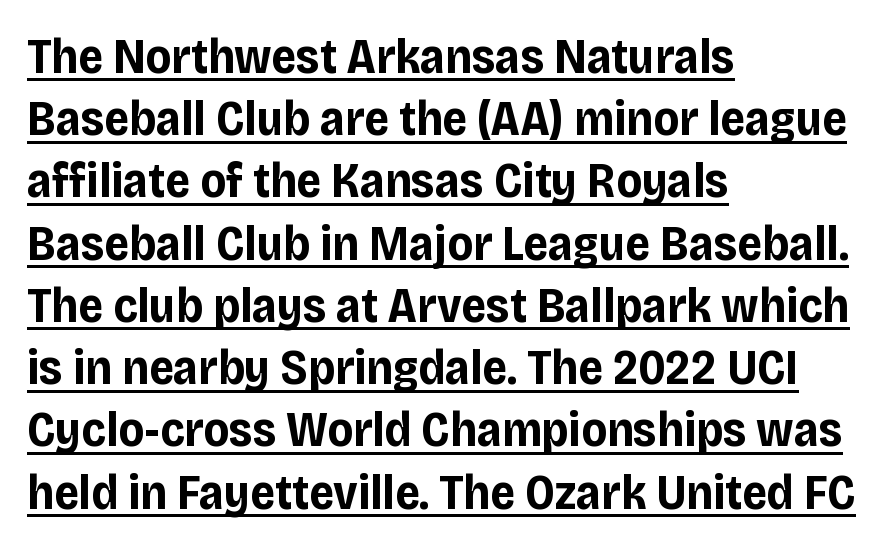
Here the designer chose a conventional face with non-uniform glyph widths. The rendered words wear a rule along their underside. Does the type have serifs? No, each stem ends abruptly. Baseline-to-baseline distance is the conventional proportion of letter height. Do the letters lean? They stand straight.
